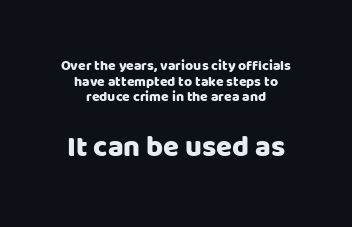
Nope, not italic — everything's standing straight. Is this a sans? Yes — the strokes have no serifs. Spacing verdict: proportional, widths tailored to each character. Students, note that the glyphs here touch the page at normal intervals. The designer gave the closing block more size than the opening block.
